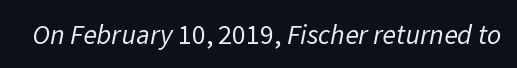
Descenders hang freely into open space. You could call the tracking neutral — neither tight nor loose. A typesetter would label this face a sans. Character widths vary here, with narrow letters taking less room than wide ones. Stems and bowls with no extra thickness — not bold.
